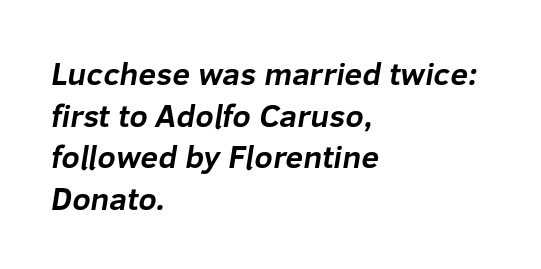
{"serif": "no", "bold": "yes", "weight": "bold", "width": "normal", "stroke_contrast": "low", "x_height": "medium", "monospaced": "no", "underline": "no", "align": "left", "line_spacing": "normal", "line_spacing_ratio": 1.3, "letter_spacing": "normal", "letter_spacing_em": 0.0, "glyph_px": 32}
